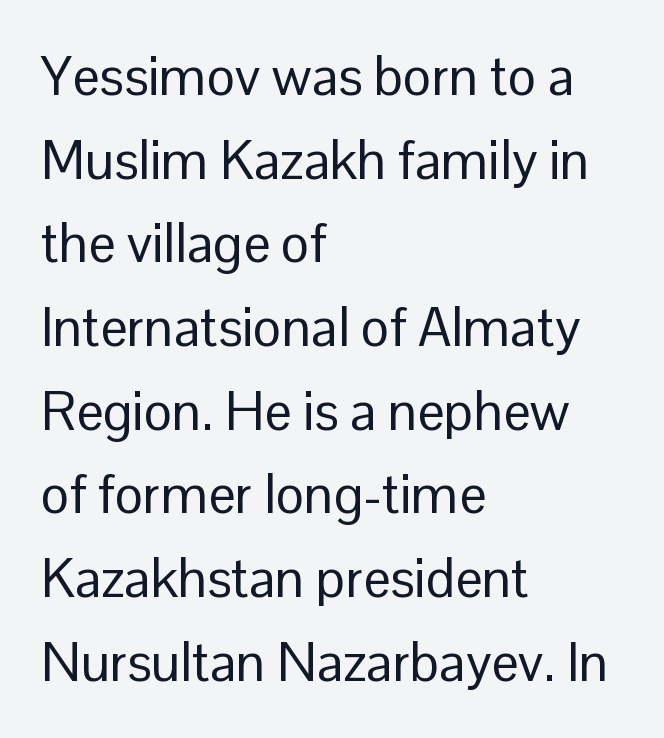
Q: Is the text bold? A: No.
Q: Is the text italic (slanted)? A: No, it is upright.
Q: Is the typeface a serif or a sans-serif typeface? A: Sans-serif.
Q: Is the text underlined? A: No.
Q: How is the paragraph aligned? A: Left-aligned.
Q: Is the spacing between letters normal or unusually wide? A: Normal.
Q: Is the spacing between lines tight, normal or loose? A: Normal.
Q: Width (condensed, normal, or wide)? A: Normal.
Q: Stroke contrast? A: Low.
Q: x-height? A: Medium.
Q: Monospaced? A: No.
